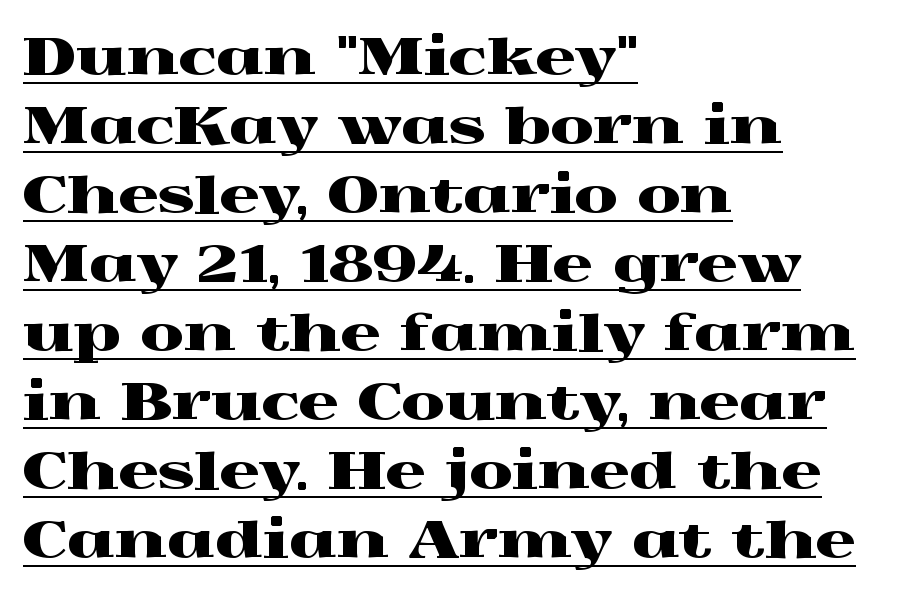
The image shows 50 px wide serif type, upright; set left-aligned, normal line spacing (1.38x), normal letter spacing, underlined; a medium x-height.
